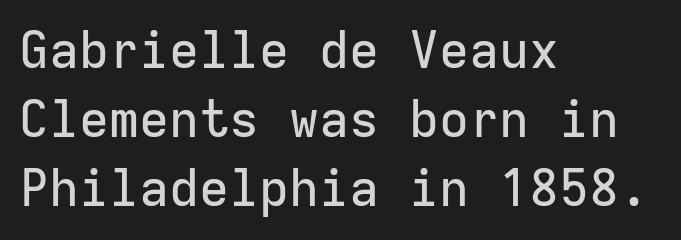
The image shows 50 px sans-serif type, upright, monospaced; set left-aligned, normal line spacing (1.38x), normal letter spacing, not underlined; low stroke contrast and a medium x-height.
